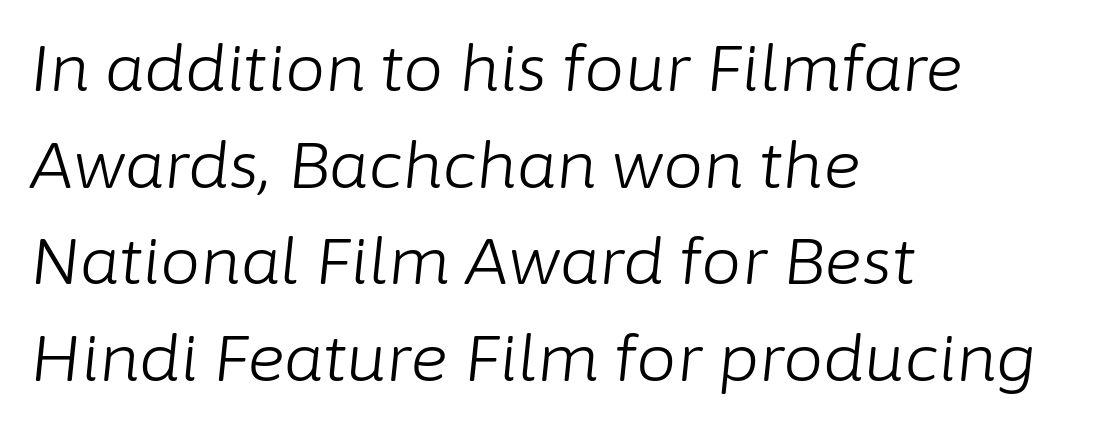
The image shows 64 px light type, italic (leaning right); set left-aligned, normal line spacing (1.51x), normal letter spacing, not underlined; low stroke contrast and a medium x-height.
